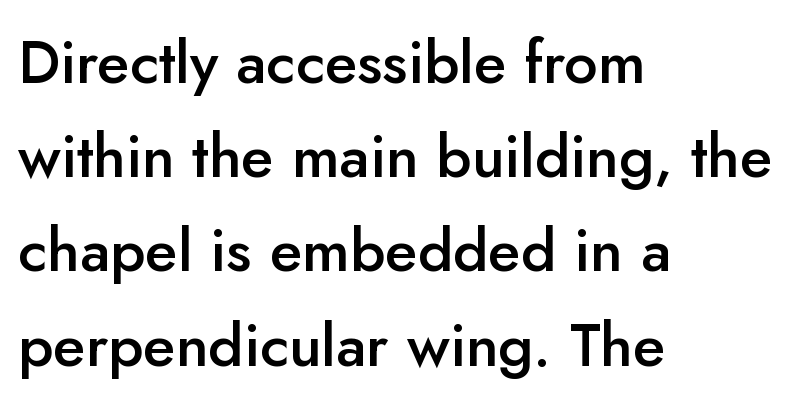
These lines carry some extra weight — a demibold, not a full bold. The typography opts for an upright posture over an oblique one. Looks like regular typesetting: each glyph gets only the width it needs. Letterform terminals end flat and unadorned throughout the passage.
